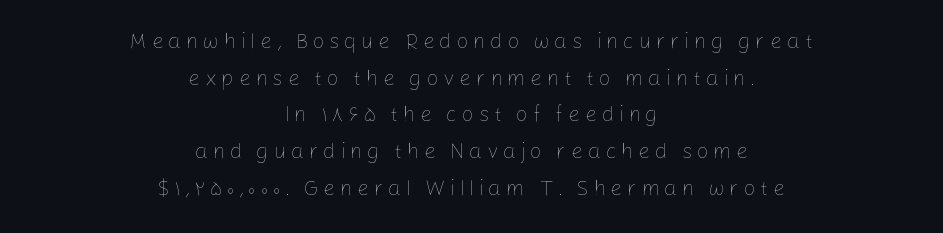
The whitespace from short lines is split evenly between both sides. Does extra space separate the letters? Yes, quite a lot of it. The cut favours lightness, reaching ordinary text weight at its darkest. A bare baseline throughout the passage.
